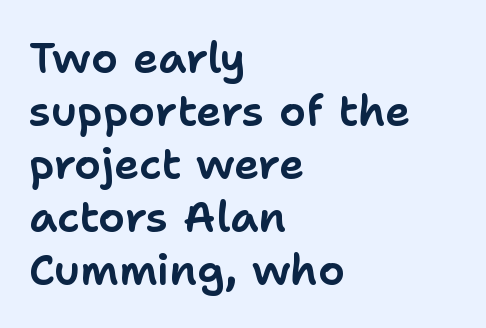
Q: Is the text italic (slanted)? A: No, it is upright.
Q: Is the typeface a serif or a sans-serif typeface? A: Sans-serif.
Q: Is the text underlined? A: No.
Q: How is the paragraph aligned? A: Left-aligned.
Q: Is the spacing between letters normal or unusually wide? A: Normal.
Q: Width (condensed, normal, or wide)? A: Normal.
Q: Stroke contrast? A: Low.
Q: x-height? A: Medium.
Q: Monospaced? A: No.
